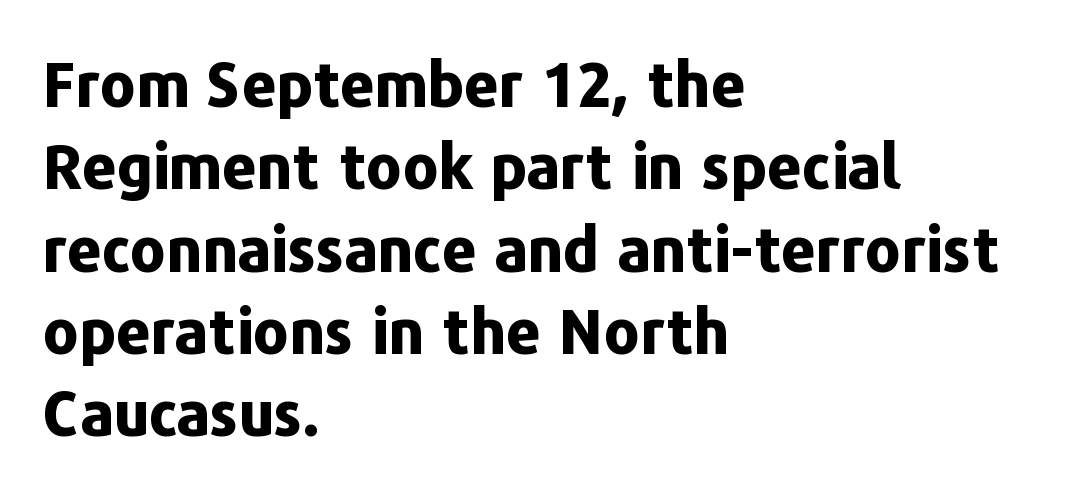
{"serif": "no", "italic": "no", "bold": "yes", "weight": "bold", "width": "normal", "stroke_contrast": "low", "x_height": "medium", "monospaced": "no", "underline": "no", "align": "left", "line_spacing": "normal", "line_spacing_ratio": 1.35, "letter_spacing": "normal", "letter_spacing_em": 0.0, "glyph_px": 61}
